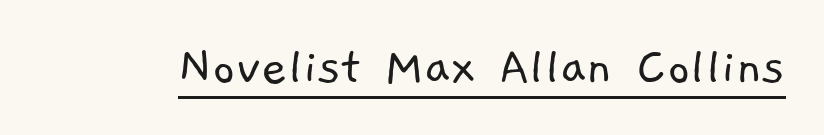
{"serif": "no", "bold": "no", "weight": "light", "width": "normal", "stroke_contrast": "low", "x_height": "medium", "monospaced": "no", "underline": "yes", "letter_spacing": "normal", "letter_spacing_em": 0.0, "glyph_px": 56}
